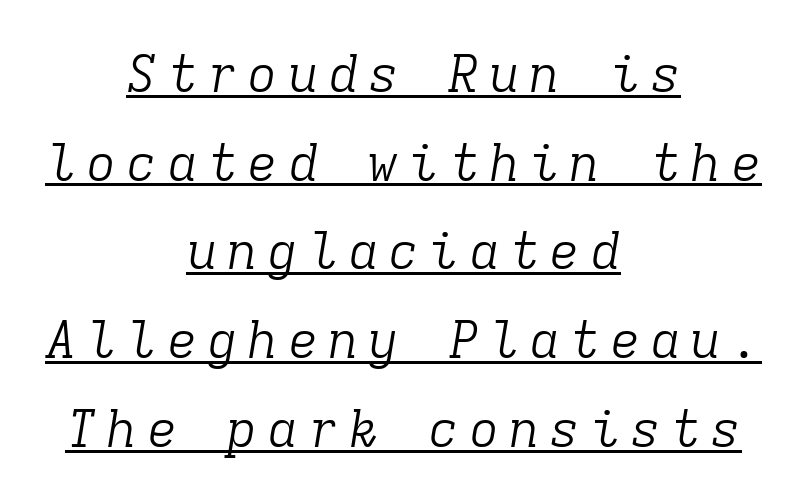
This is serif lettering, the kind often seen in printed books. This sample uses an oblique cut, with every glyph tilted off the vertical. A light-to-regular cut is what we see here. The face used here appears with an underline applied. A typesetter would call this monospace, since all characters share one set width. Layout note: lines centered.
